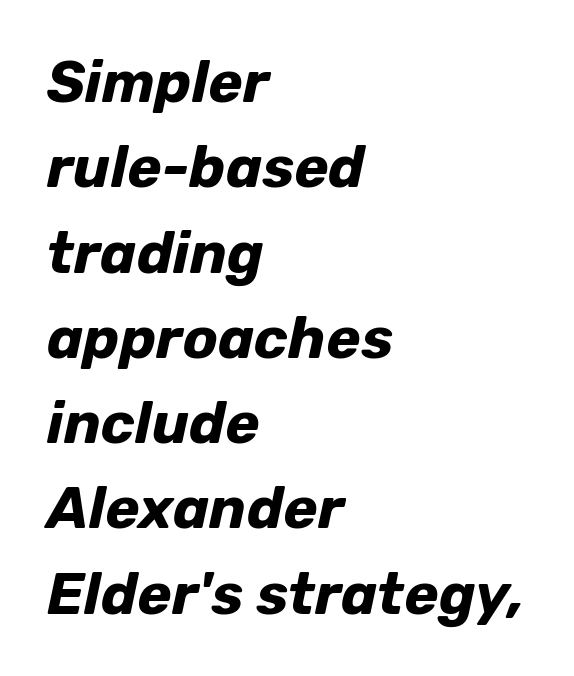
{"italic": "yes", "lean": "right", "slant_degrees": 12, "bold": "yes", "weight": "bold", "width": "normal", "stroke_contrast": "low", "x_height": "medium", "monospaced": "no", "underline": "no", "align": "left", "line_spacing": "normal", "line_spacing_ratio": 1.47, "letter_spacing": "normal", "letter_spacing_em": 0.0, "glyph_px": 58}
